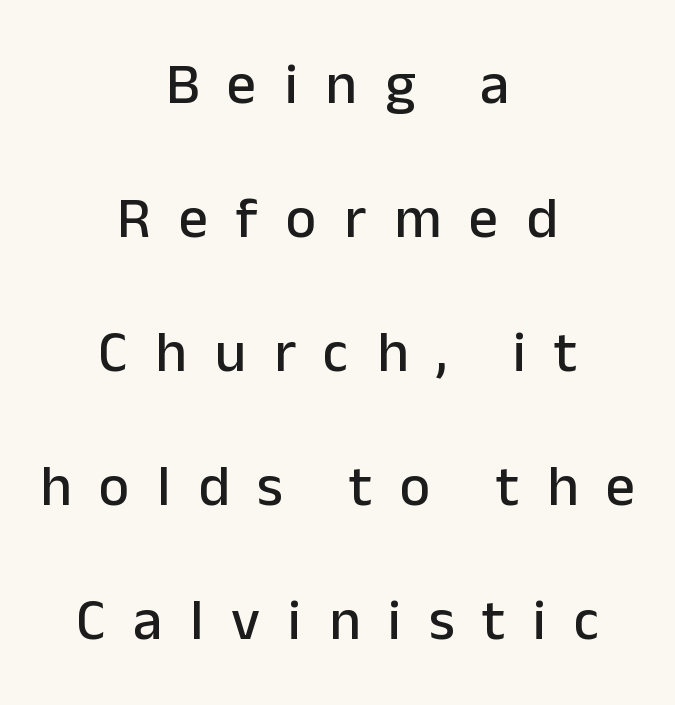
Baseline-to-baseline distance is far greater than the letter height. This sample uses expanded letter spacing, leaving extra air between glyphs. Layout note: lines centered. Varying glyph widths throughout — classic text-font behaviour. Underline: absent. A typesetter would label this face a sans.
